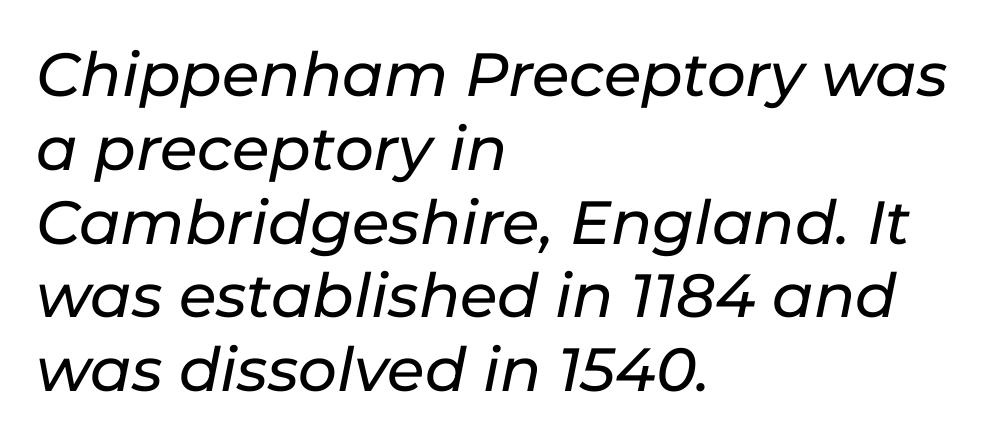
Q: Is the text italic (slanted)? A: Yes, it leans right by about 11 degrees.
Q: Is the text underlined? A: No.
Q: How is the paragraph aligned? A: Left-aligned.
Q: Is the spacing between letters normal or unusually wide? A: Normal.
Q: Width (condensed, normal, or wide)? A: Normal.
Q: Stroke contrast? A: Low.
Q: x-height? A: Medium.
Q: Monospaced? A: No.
